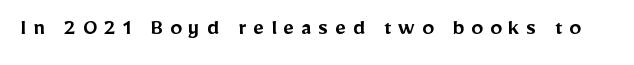
The image shows 24 px text type, upright; set unusually wide letter spacing (+0.28 em), not underlined.
